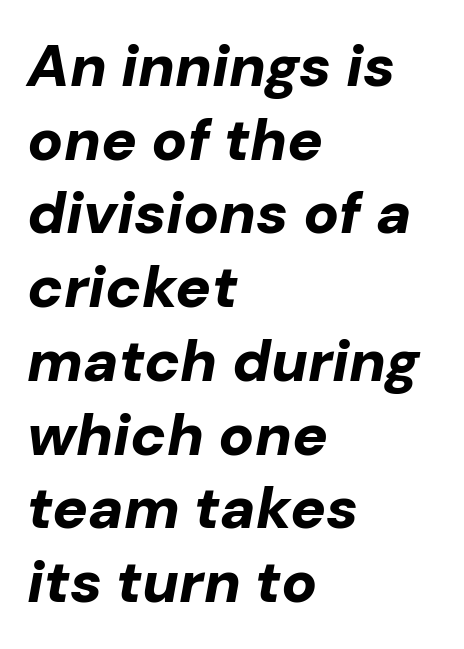
The image shows 59 px bold type, italic (leaning right); set left-aligned, normal line spacing (1.25x), normal letter spacing, not underlined; low stroke contrast and a medium x-height.
